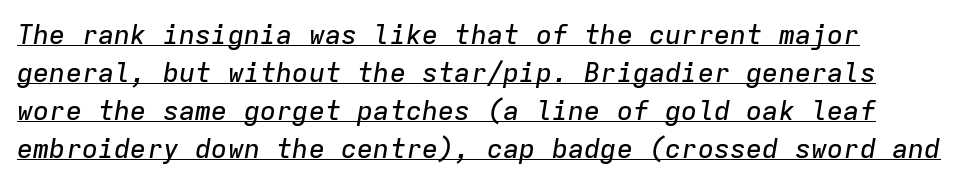
The image shows 27 px text type, italic (leaning right); set normal line spacing (1.41x), normal letter spacing, underlined.
